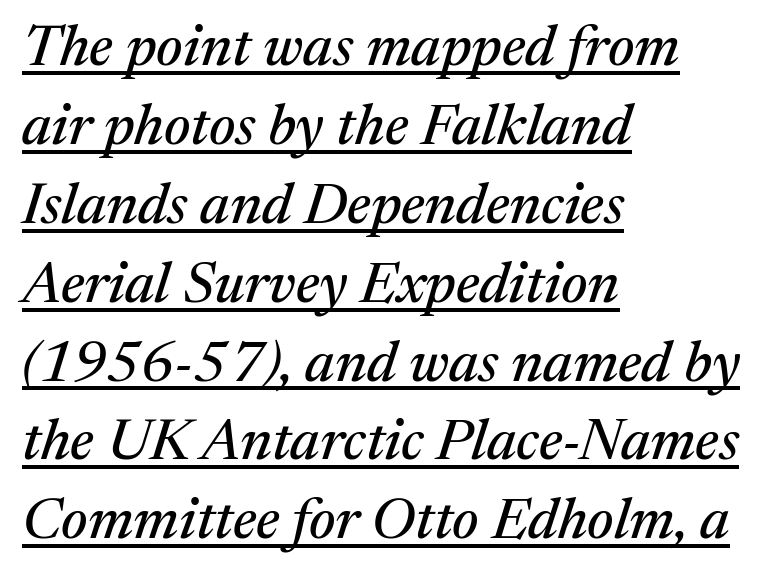
Q: Is the text italic (slanted)? A: Yes, it leans right by about 17 degrees.
Q: Is the typeface a serif or a sans-serif typeface? A: Serif.
Q: Is the text underlined? A: Yes.
Q: How is the paragraph aligned? A: Left-aligned.
Q: Is the spacing between letters normal or unusually wide? A: Normal.
Q: Is the spacing between lines tight, normal or loose? A: Normal.
Q: Width (condensed, normal, or wide)? A: Normal.
Q: Stroke contrast? A: Medium.
Q: x-height? A: Medium.
Q: Monospaced? A: No.
